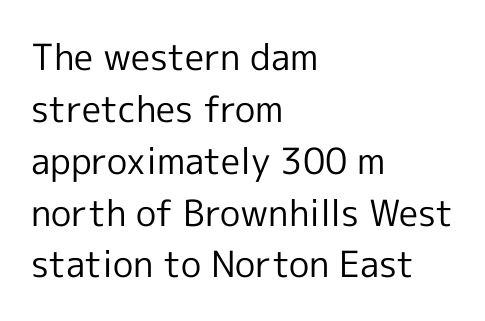
Q: Is the text bold? A: No.
Q: Is the text italic (slanted)? A: No, it is upright.
Q: Is the typeface a serif or a sans-serif typeface? A: Sans-serif.
Q: Is the text underlined? A: No.
Q: How is the paragraph aligned? A: Left-aligned.
Q: Is the spacing between letters normal or unusually wide? A: Normal.
Q: Is the spacing between lines tight, normal or loose? A: Normal.
Q: Width (condensed, normal, or wide)? A: Normal.
Q: x-height? A: Medium.
Q: Monospaced? A: No.
